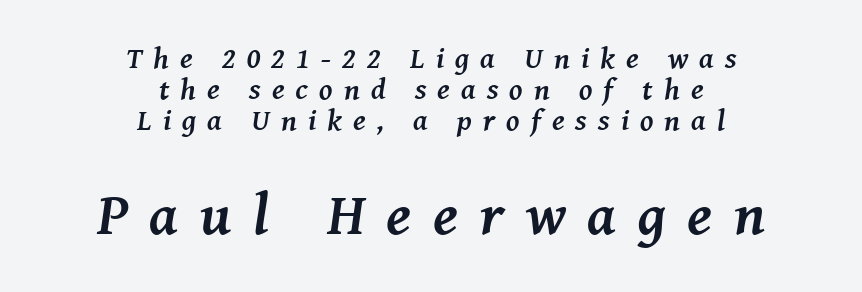
Q: Is the text bold? A: Yes.
Q: Is the text italic (slanted)? A: Yes, it leans right by about 8 degrees.
Q: Is the typeface a serif or a sans-serif typeface? A: Serif.
Q: Is the text underlined? A: No.
Q: How is the paragraph aligned? A: Centered.
Q: Is the spacing between letters normal or unusually wide? A: Unusually wide.
Q: Is the spacing between lines tight, normal or loose? A: Tight.
Q: Which block of text is set in a larger size, the first (top) or the second (bottom)? A: The second (bottom) one.
Q: Width (condensed, normal, or wide)? A: Normal.
Q: Stroke contrast? A: Medium.
Q: x-height? A: Medium.
Q: Monospaced? A: No.
